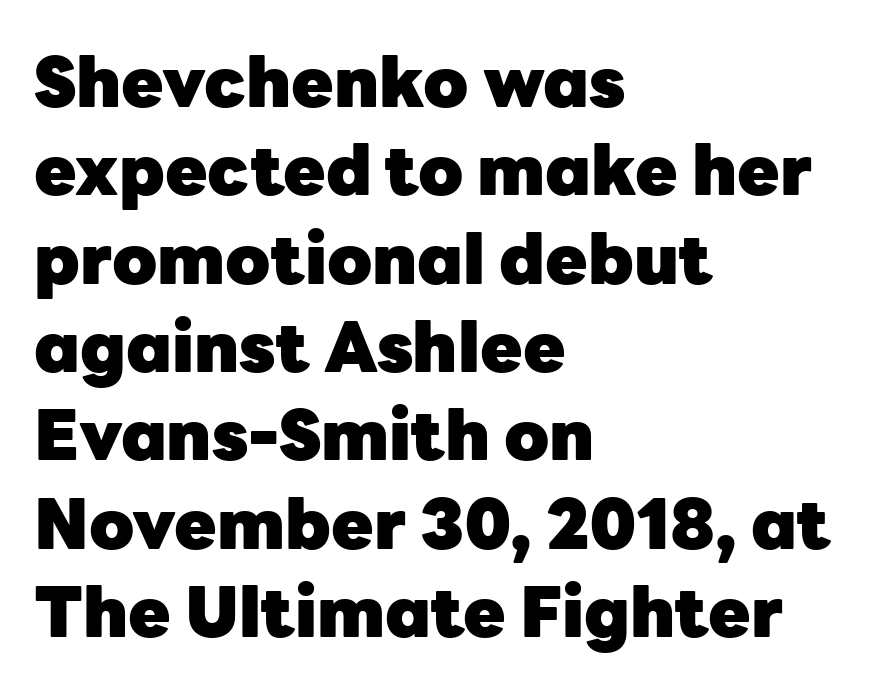
{"serif": "no", "italic": "no", "bold": "yes", "weight": "heavy", "width": "normal", "stroke_contrast": "low", "x_height": "medium", "monospaced": "no", "underline": "no", "align": "left", "line_spacing": "normal", "line_spacing_ratio": 1.28, "letter_spacing": "normal", "letter_spacing_em": 0.0, "glyph_px": 69}
